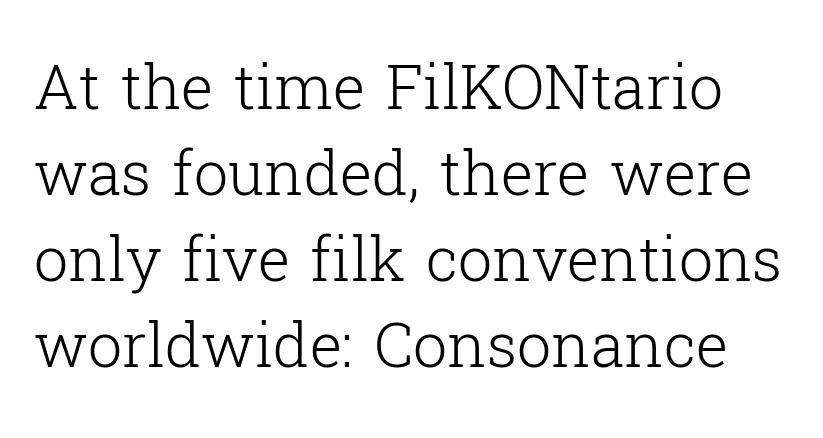
Q: Is the text bold? A: No.
Q: Is the text italic (slanted)? A: No, it is upright.
Q: Is the typeface a serif or a sans-serif typeface? A: Serif.
Q: Is the text underlined? A: No.
Q: Is the spacing between letters normal or unusually wide? A: Normal.
Q: Is the spacing between lines tight, normal or loose? A: Normal.
Q: Width (condensed, normal, or wide)? A: Normal.
Q: Stroke contrast? A: Low.
Q: x-height? A: Medium.
Q: Monospaced? A: No.
